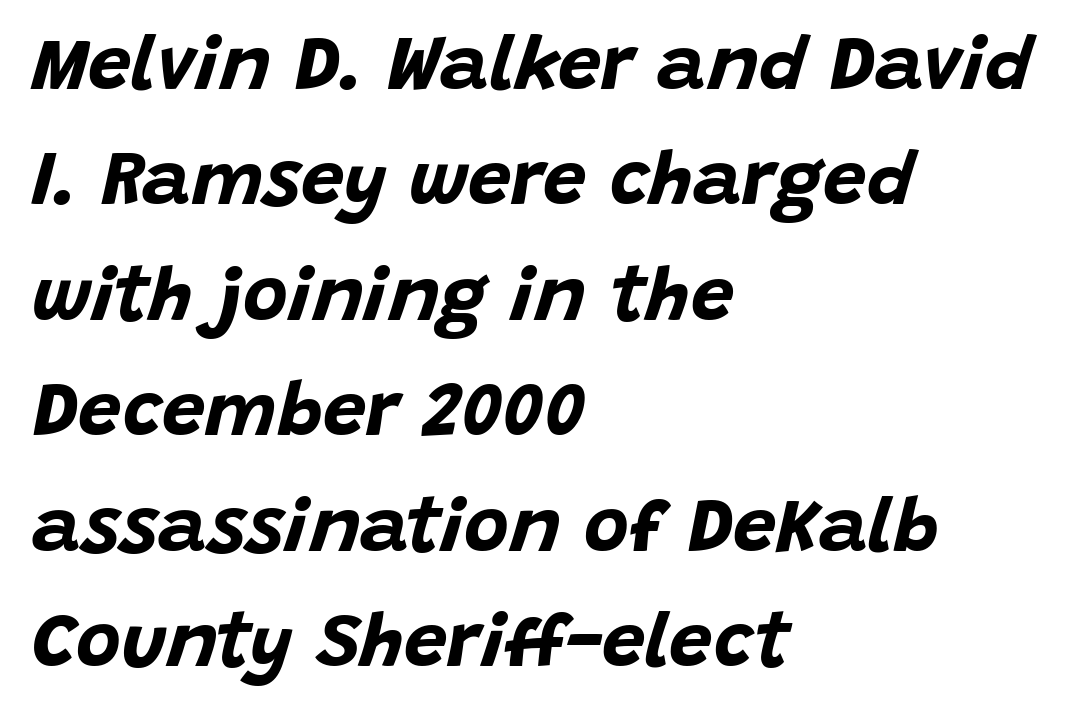
The image shows 77 px bold type, italic (leaning right); set left-aligned, normal line spacing (1.5x), normal letter spacing, not underlined; low stroke contrast and a large x-height.
